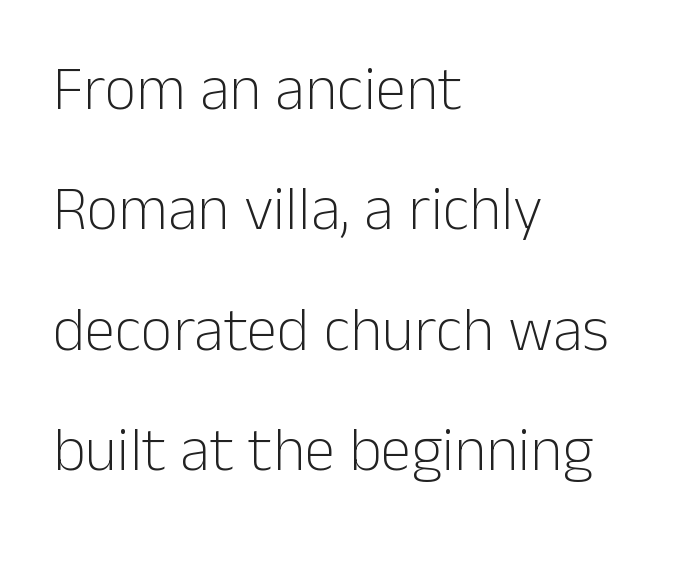
The weight would be labelled regular, book, light, or lighter still. Note: no serifs on the glyphs. Words appear dense and cohesive because spacing is normal. The compositor pushed each line to the left boundary. When letters stand straight like this, we call the style roman or upright.
